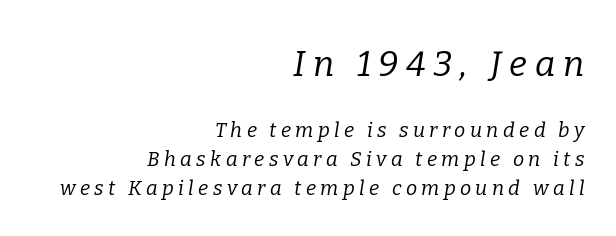
{"serif": "yes", "italic": "yes", "lean": "right", "slant_degrees": 9, "bold": "no", "weight": "regular", "width": "normal", "stroke_contrast": "low", "x_height": "medium", "monospaced": "no", "underline": "no", "align": "right", "line_spacing": "normal", "line_spacing_ratio": 1.46, "letter_spacing": "wide", "letter_spacing_em": 0.22, "larger_block": "first", "size_ratio": 1.75, "glyph_px": 35}
